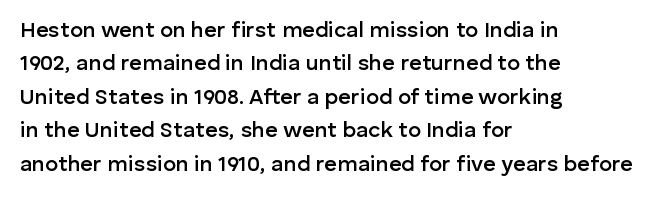
{"italic": "no", "bold": "semi", "underline": "no", "align": "left", "line_spacing": "normal", "line_spacing_ratio": 1.52, "letter_spacing": "normal", "letter_spacing_em": 0.0, "glyph_px": 22}
